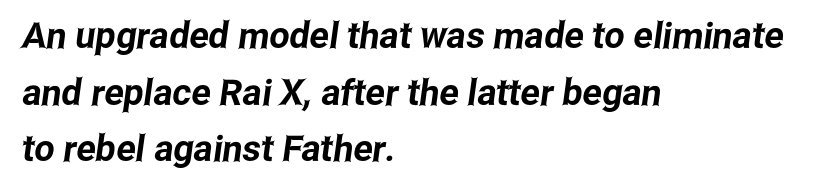
The rendering uses a moderate line-height, typical for paragraphs. Proportional: the letters do not fall into vertical columns. The compositor pushed each line to the left boundary. Nobody touched the tracking dial on this one. The gap between lines stays unmarked.
